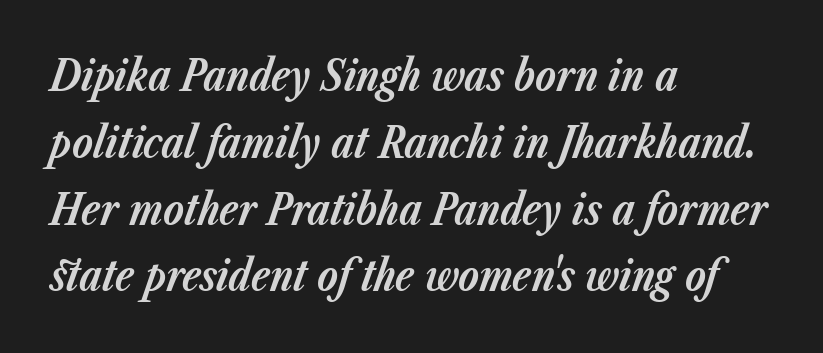
The image shows 42 px bold type, italic (leaning right); set left-aligned, normal line spacing (1.59x), normal letter spacing, not underlined; low stroke contrast and a medium x-height.
